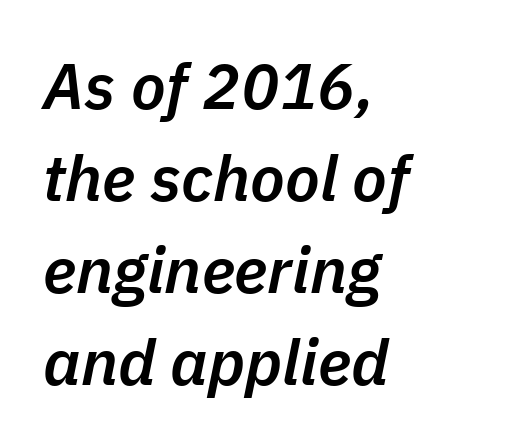
The image shows 64 px semibold type, italic (leaning right); set left-aligned, normal line spacing (1.44x), normal letter spacing, not underlined; low stroke contrast and a medium x-height.
